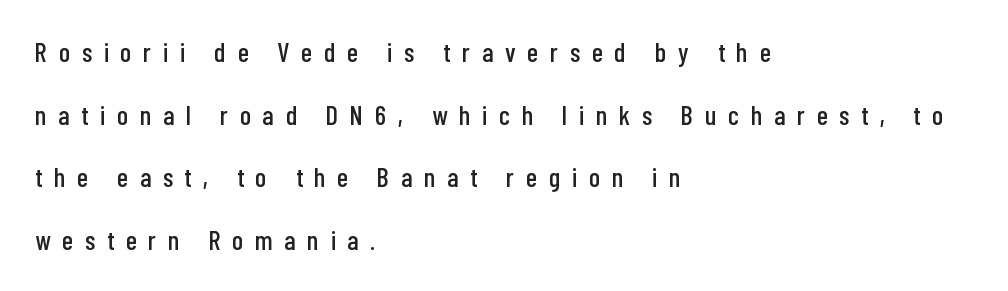
{"italic": "no", "underline": "no", "align": "left", "line_spacing": "loose", "line_spacing_ratio": 2.32, "letter_spacing": "wide", "letter_spacing_em": 0.44, "glyph_px": 27}
